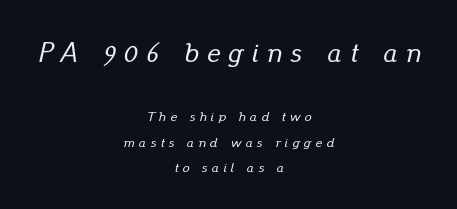
The image shows 28 px text type, italic (leaning right); set centered, line spacing 1.84x, unusually wide letter spacing (+0.3 em), not underlined; the first (top) block is 2.0x larger; low stroke contrast and a small x-height.
